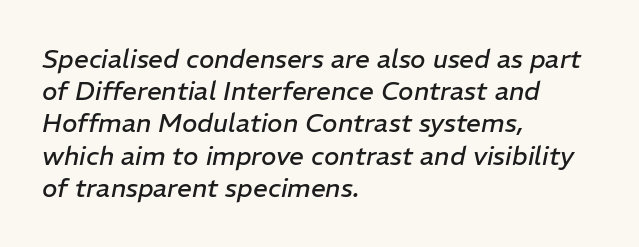
Think standard paragraph weight, or any step lighter than that. Short and long lines alike share a common starting point at left. You could call the tracking neutral — neither tight nor loose. Quick note: underline off.
